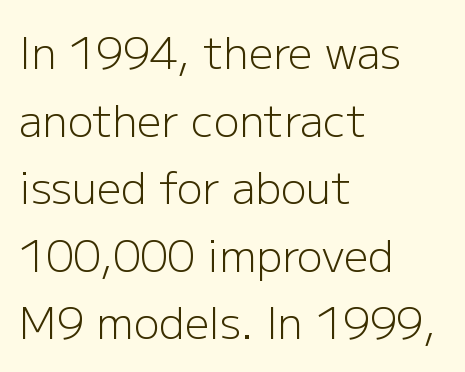
The image shows 43 px light sans-serif type, upright; set left-aligned, normal line spacing (1.57x), normal letter spacing, not underlined; low stroke contrast and a medium x-height.
